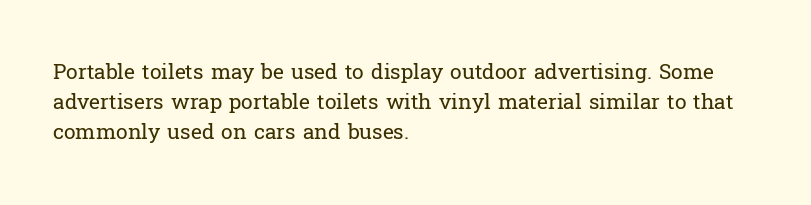
{"italic": "no", "bold": "no", "underline": "no", "align": "left", "line_spacing": "normal", "line_spacing_ratio": 1.42, "letter_spacing": "normal", "letter_spacing_em": 0.0, "glyph_px": 21}
